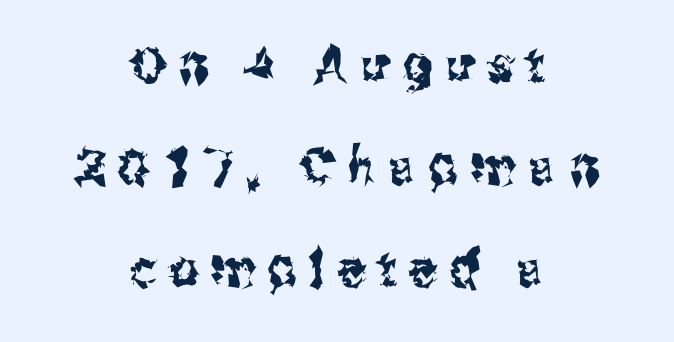
{"serif": "no", "italic": "no", "width": "condensed", "stroke_contrast": "medium", "x_height": "medium", "monospaced": "no", "underline": "no", "align": "center", "line_spacing": "loose", "line_spacing_ratio": 2.0, "letter_spacing": "wide", "letter_spacing_em": 0.25, "glyph_px": 51}
